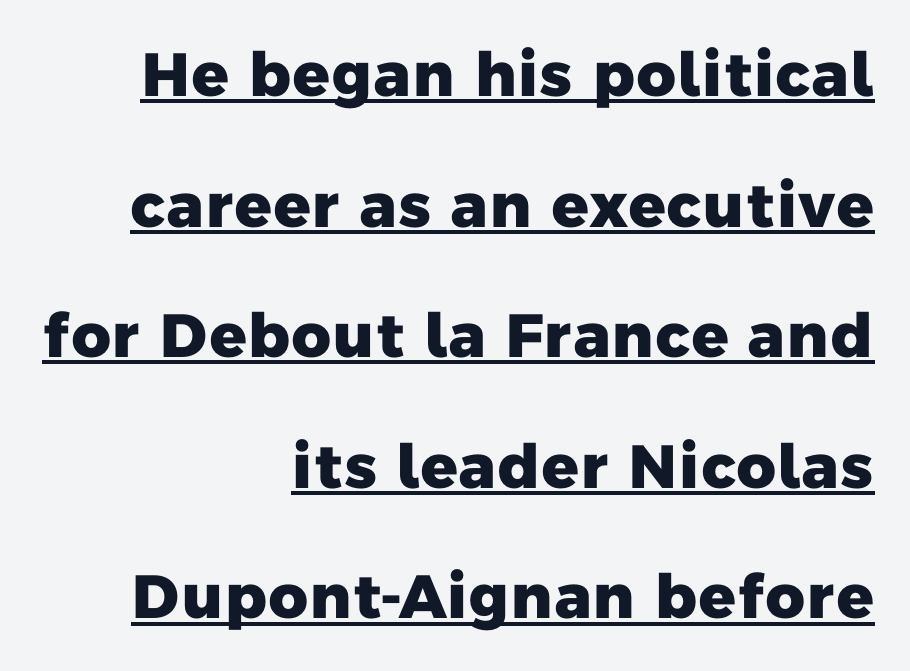
{"serif": "no", "bold": "yes", "weight": "heavy", "width": "normal", "stroke_contrast": "low", "x_height": "medium", "monospaced": "no", "underline": "yes", "align": "right", "line_spacing": "loose", "line_spacing_ratio": 2.14, "letter_spacing": "normal", "letter_spacing_em": 0.0, "glyph_px": 61}
